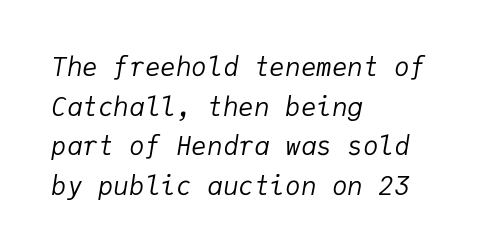
Q: Is the text bold? A: No.
Q: Is the text italic (slanted)? A: Yes, it leans right by about 9 degrees.
Q: Is the text underlined? A: No.
Q: How is the paragraph aligned? A: Left-aligned.
Q: Is the spacing between letters normal or unusually wide? A: Normal.
Q: Is the spacing between lines tight, normal or loose? A: Normal.
